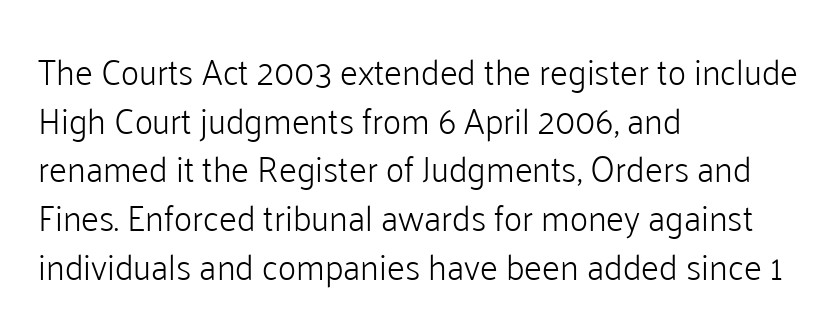
Underlining? Definitely not there. Does the type have serifs? No, each stem ends abruptly. The letters stand upright; this is a roman face. The letters advance in unequal steps, a hallmark of proportional type. The line texture is even and compact thanks to regular tracking. Is the stroke heavy? The answer is a plain regular-or-lighter.
